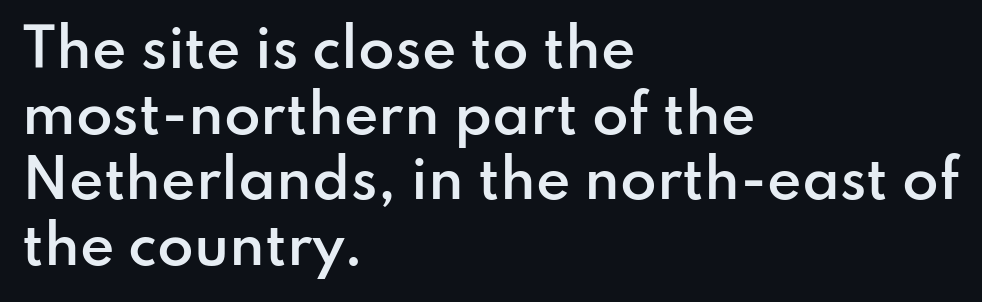
{"serif": "no", "italic": "no", "bold": "semi", "weight": "semibold", "width": "normal", "stroke_contrast": "low", "x_height": "small", "monospaced": "no", "underline": "no", "align": "left", "line_spacing_ratio": 1.24, "letter_spacing": "normal", "letter_spacing_em": 0.0, "glyph_px": 53}
